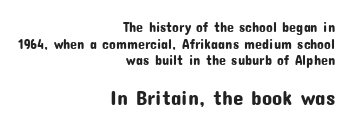
The image shows 21 px text type, upright; set right-aligned, line spacing 1.18x, normal letter spacing, not underlined; the second (bottom) block is 1.5x larger.
